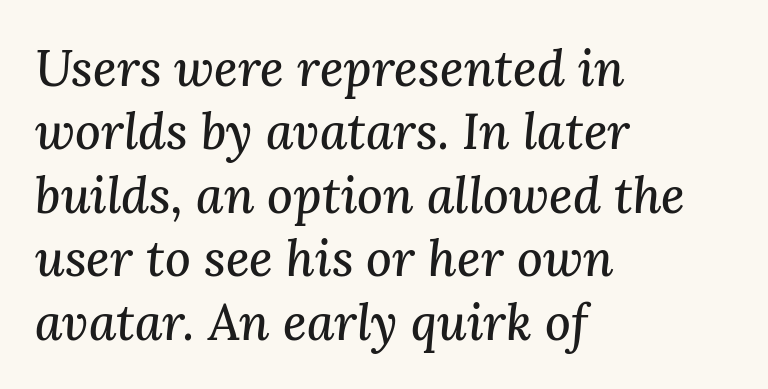
{"serif": "yes", "italic": "yes", "lean": "right", "slant_degrees": 3, "width": "normal", "stroke_contrast": "medium", "x_height": "medium", "monospaced": "no", "underline": "no", "align": "left", "line_spacing": "normal", "line_spacing_ratio": 1.27, "letter_spacing": "normal", "letter_spacing_em": 0.0, "glyph_px": 50}
